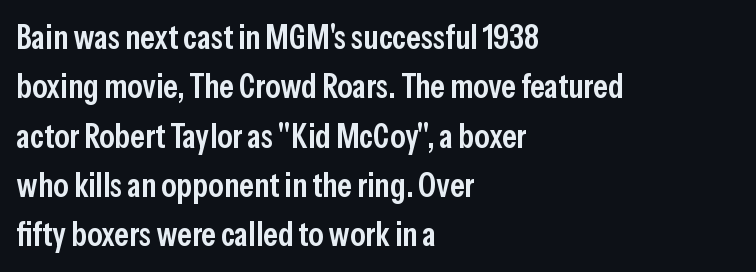
Q: Is the text bold? A: Semi-bold.
Q: Is the text italic (slanted)? A: No, it is upright.
Q: Is the typeface a serif or a sans-serif typeface? A: Sans-serif.
Q: Is the text underlined? A: No.
Q: How is the paragraph aligned? A: Left-aligned.
Q: Is the spacing between letters normal or unusually wide? A: Normal.
Q: Is the spacing between lines tight, normal or loose? A: Normal.
Q: Width (condensed, normal, or wide)? A: Condensed.
Q: Stroke contrast? A: Low.
Q: x-height? A: Medium.
Q: Monospaced? A: No.
